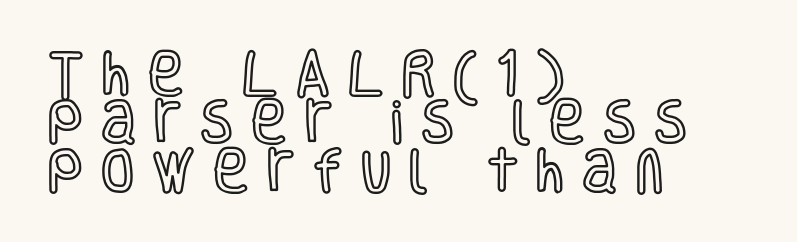
Q: Is the text italic (slanted)? A: No, it is upright.
Q: Is the text underlined? A: No.
Q: How is the paragraph aligned? A: Left-aligned.
Q: Is the spacing between letters normal or unusually wide? A: Unusually wide.
Q: Is the spacing between lines tight, normal or loose? A: Tight.
Q: Width (condensed, normal, or wide)? A: Condensed.
Q: x-height? A: Large.
Q: Monospaced? A: No.
